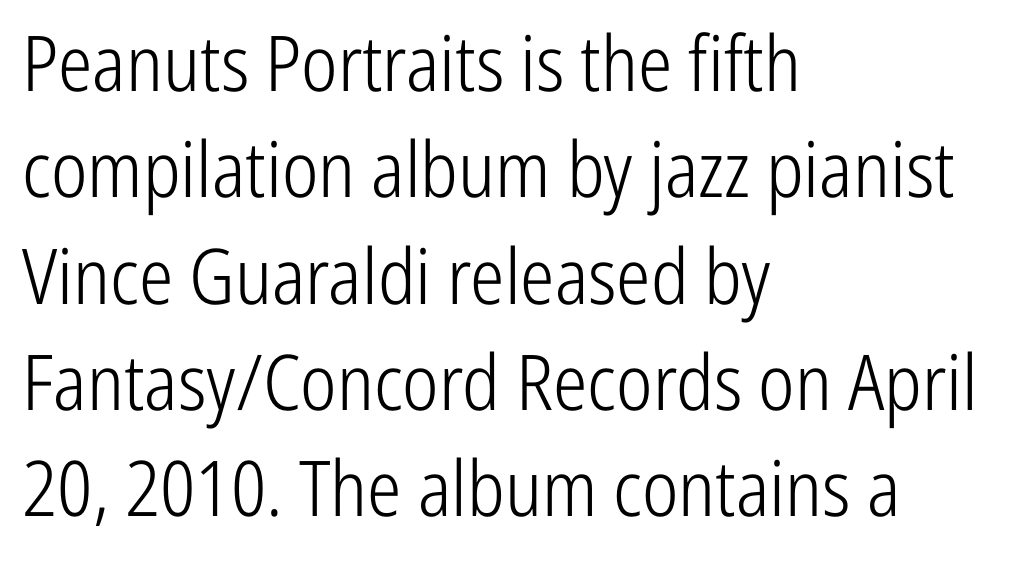
The image shows 77 px light, condensed sans-serif type, upright; set left-aligned, normal line spacing (1.38x), normal letter spacing, not underlined; low stroke contrast and a medium x-height.
